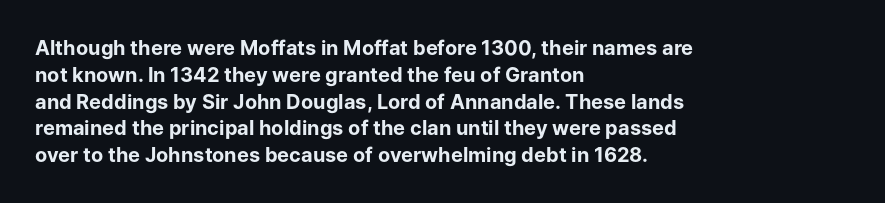
The image shows 20 px bold type, upright; set left-aligned, normal line spacing (1.34x), normal letter spacing, not underlined.
